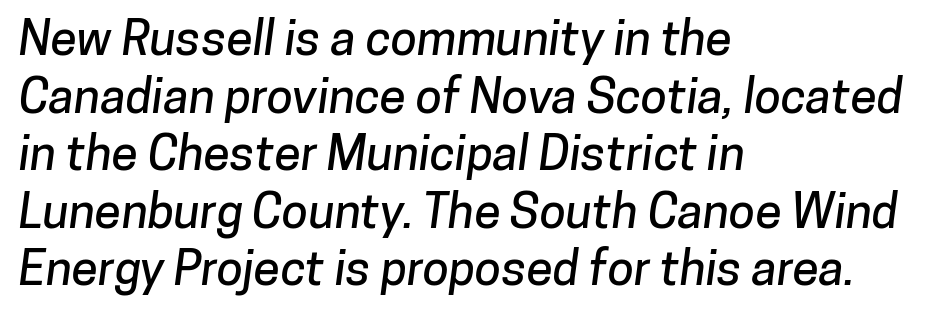
Q: Is the typeface a serif or a sans-serif typeface? A: Sans-serif.
Q: Is the text underlined? A: No.
Q: How is the paragraph aligned? A: Left-aligned.
Q: Is the spacing between letters normal or unusually wide? A: Normal.
Q: Width (condensed, normal, or wide)? A: Normal.
Q: Stroke contrast? A: Low.
Q: x-height? A: Medium.
Q: Monospaced? A: No.
